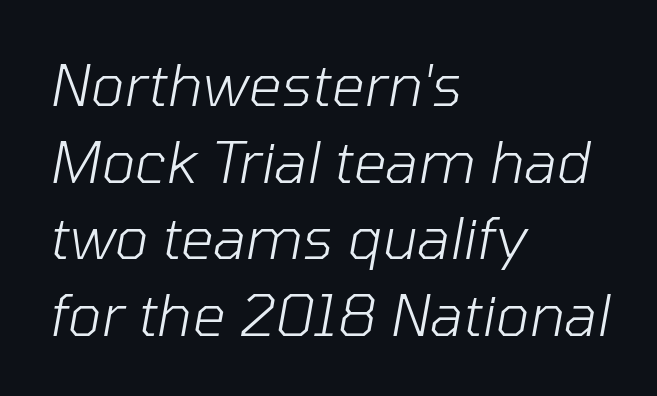
{"italic": "yes", "lean": "right", "slant_degrees": 10, "bold": "no", "weight": "light", "width": "normal", "stroke_contrast": "low", "x_height": "medium", "monospaced": "no", "underline": "no", "align": "left", "line_spacing": "normal", "line_spacing_ratio": 1.32, "letter_spacing": "normal", "letter_spacing_em": 0.0, "glyph_px": 58}
